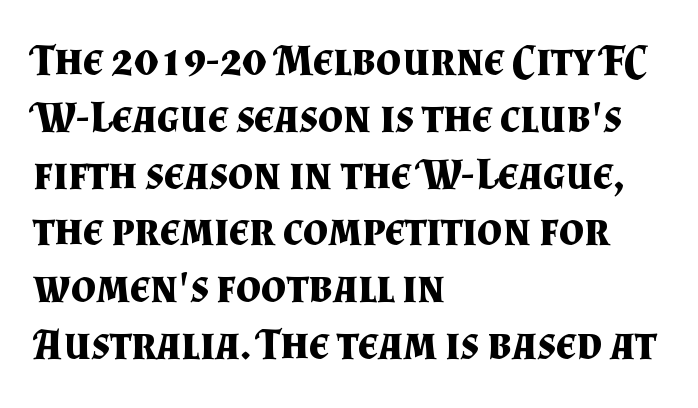
Q: Is the text bold? A: Yes.
Q: Is the text italic (slanted)? A: No, it is upright.
Q: Is the typeface a serif or a sans-serif typeface? A: Serif.
Q: Is the text underlined? A: No.
Q: How is the paragraph aligned? A: Left-aligned.
Q: Is the spacing between letters normal or unusually wide? A: Normal.
Q: Is the spacing between lines tight, normal or loose? A: Normal.
Q: Width (condensed, normal, or wide)? A: Normal.
Q: Stroke contrast? A: Medium.
Q: x-height? A: Small.
Q: Monospaced? A: No.
